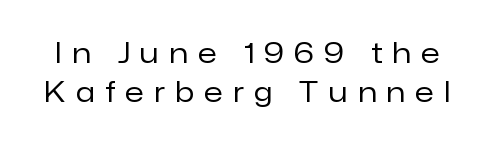
Q: Is the text bold? A: No.
Q: Is the text italic (slanted)? A: No, it is upright.
Q: Is the typeface a serif or a sans-serif typeface? A: Sans-serif.
Q: Is the text underlined? A: No.
Q: Is the spacing between letters normal or unusually wide? A: Unusually wide.
Q: Is the spacing between lines tight, normal or loose? A: Normal.
Q: Width (condensed, normal, or wide)? A: Normal.
Q: Stroke contrast? A: Low.
Q: x-height? A: Medium.
Q: Monospaced? A: No.
